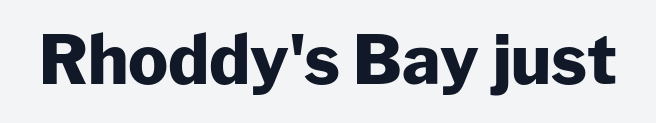
Q: Is the text bold? A: Yes.
Q: Is the text italic (slanted)? A: No, it is upright.
Q: Is the typeface a serif or a sans-serif typeface? A: Sans-serif.
Q: Is the text underlined? A: No.
Q: Is the spacing between letters normal or unusually wide? A: Normal.
Q: Width (condensed, normal, or wide)? A: Normal.
Q: Stroke contrast? A: Low.
Q: x-height? A: Medium.
Q: Monospaced? A: No.
